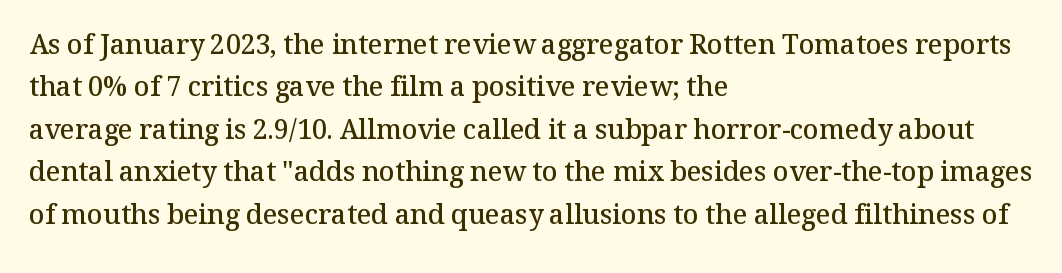
Q: Is the text bold? A: Semi-bold.
Q: Is the text italic (slanted)? A: No, it is upright.
Q: Is the text underlined? A: No.
Q: How is the paragraph aligned? A: Left-aligned.
Q: Is the spacing between letters normal or unusually wide? A: Normal.
Q: Is the spacing between lines tight, normal or loose? A: Normal.
